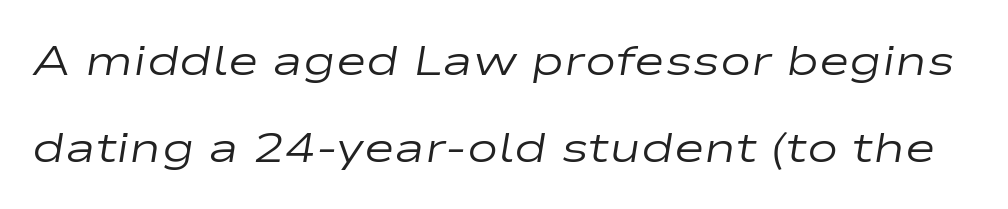
Clear beneath every line of the passage. Baseline-to-baseline distance is far greater than the letter height. The line texture is even and compact thanks to regular tracking. Stroke mass is kept to a normal reading level or below. In terms of posture, this sample is oblique. Proportional: the letters do not fall into vertical columns.
